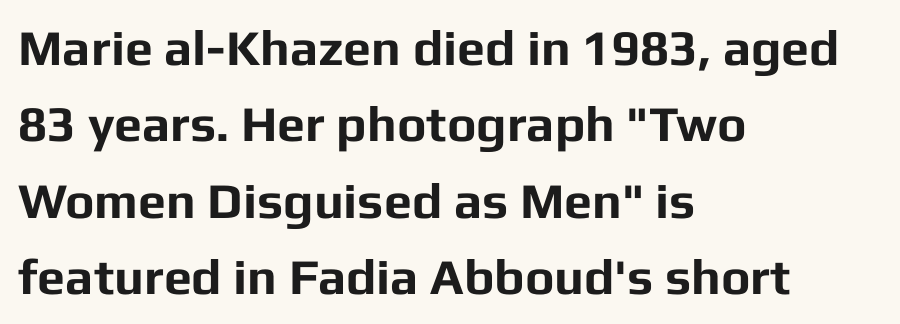
Words appear dense and cohesive because spacing is normal. Check under the words: just untouched page. Nope, no serifs anywhere on these letters. The rag falls on the right side of this text block. When letters stand straight like this, we call the style roman or upright. Heavy, bold letterforms.
